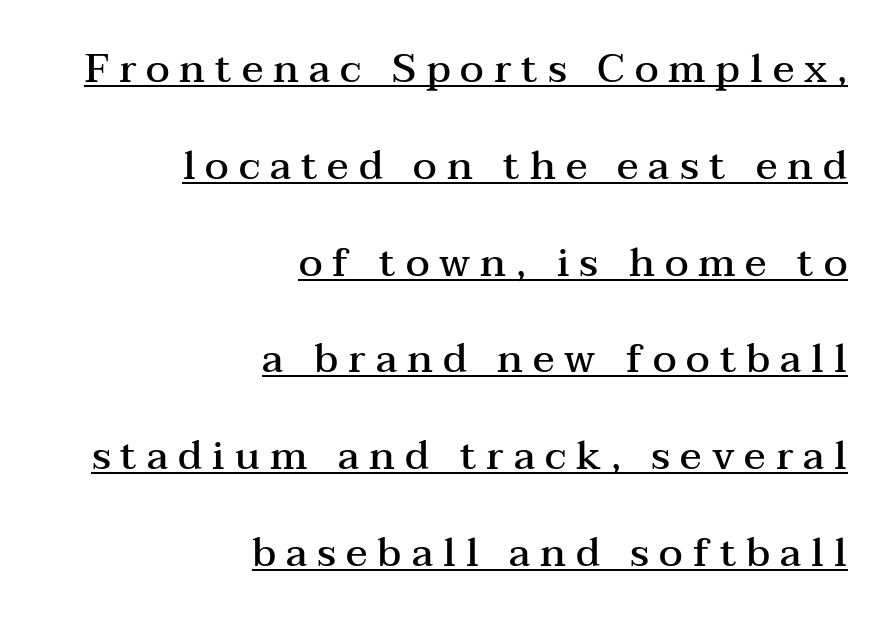
The image shows 40 px semibold, wide serif type, upright; set right-aligned, loose line spacing (2.42x), unusually wide letter spacing (+0.25 em), underlined; medium stroke contrast and a medium x-height.
